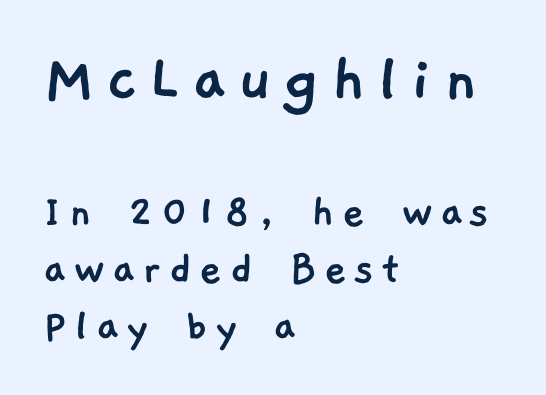
Q: Is the typeface a serif or a sans-serif typeface? A: Sans-serif.
Q: Is the text underlined? A: No.
Q: How is the paragraph aligned? A: Left-aligned.
Q: Which block of text is set in a larger size, the first (top) or the second (bottom)? A: The first (top) one.
Q: Width (condensed, normal, or wide)? A: Normal.
Q: Stroke contrast? A: Low.
Q: x-height? A: Medium.
Q: Monospaced? A: No.
